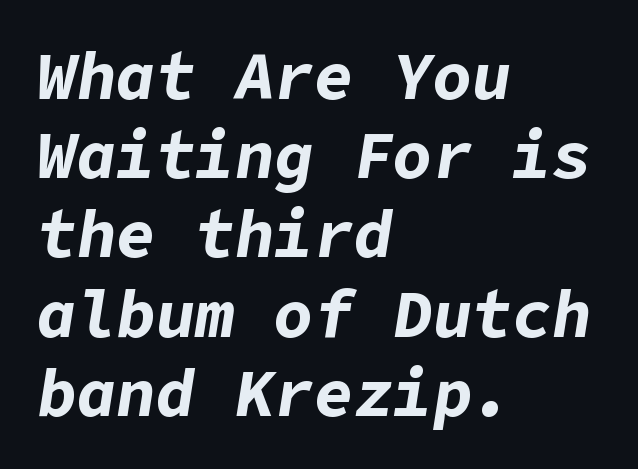
The image shows 66 px bold type, italic (leaning right); set left-aligned, line spacing 1.2x, normal letter spacing, not underlined; low stroke contrast and a medium x-height.
